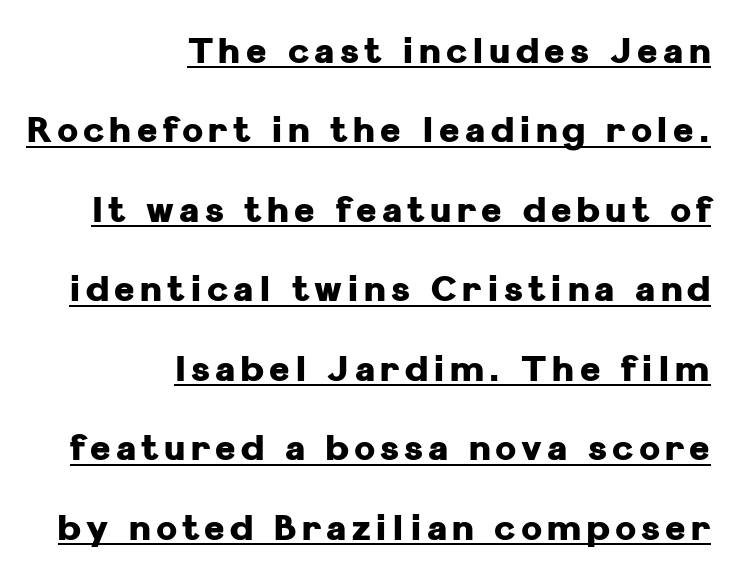
The paragraph has a hard right edge and a soft left edge. The designer went with a sans here, leaving each stem footless. The characters look thick and weighty, a clear bold. A roman cut, with each character standing at attention. Reading down the column, the eye jumps a long way to each next line. You could not count columns in this text — the font is proportionally spaced.
